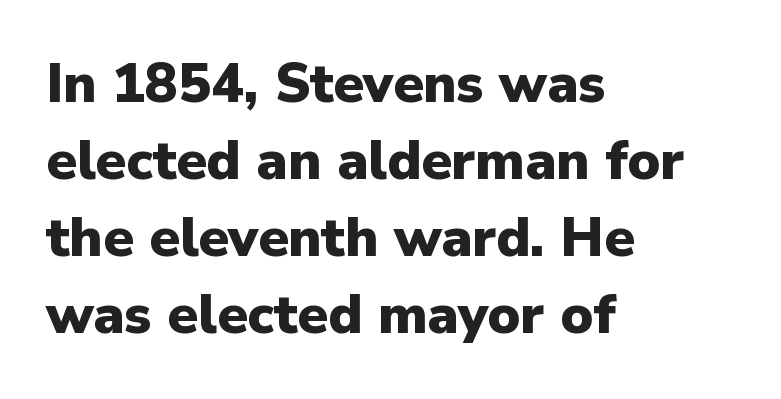
{"serif": "no", "italic": "no", "bold": "yes", "weight": "heavy", "width": "normal", "stroke_contrast": "low", "x_height": "medium", "monospaced": "no", "underline": "no", "align": "left", "line_spacing": "normal", "line_spacing_ratio": 1.4, "letter_spacing": "normal", "letter_spacing_em": 0.0, "glyph_px": 55}
